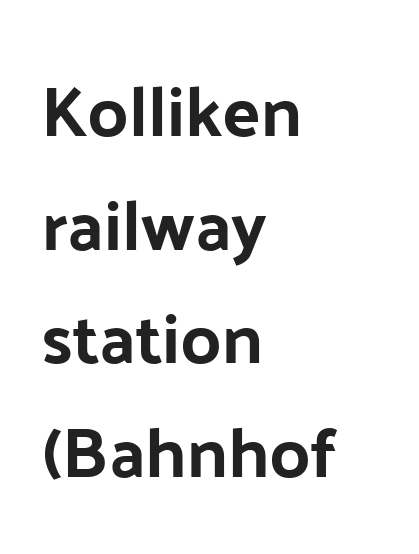
Q: Is the text bold? A: Yes.
Q: Is the text italic (slanted)? A: No, it is upright.
Q: Is the typeface a serif or a sans-serif typeface? A: Sans-serif.
Q: Is the text underlined? A: No.
Q: How is the paragraph aligned? A: Left-aligned.
Q: Is the spacing between letters normal or unusually wide? A: Normal.
Q: Is the spacing between lines tight, normal or loose? A: Normal.
Q: Width (condensed, normal, or wide)? A: Normal.
Q: Stroke contrast? A: Low.
Q: x-height? A: Medium.
Q: Monospaced? A: No.
